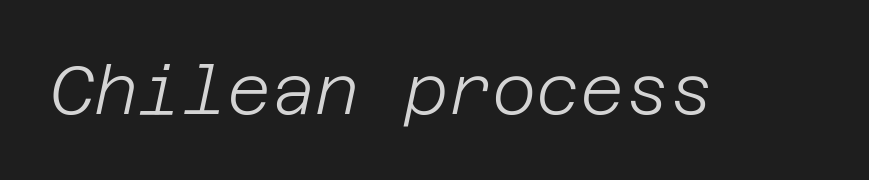
{"italic": "yes", "lean": "right", "slant_degrees": 12, "bold": "no", "weight": "light", "width": "normal", "stroke_contrast": "low", "x_height": "large", "underline": "no", "letter_spacing": "normal", "letter_spacing_em": 0.0, "glyph_px": 68}
